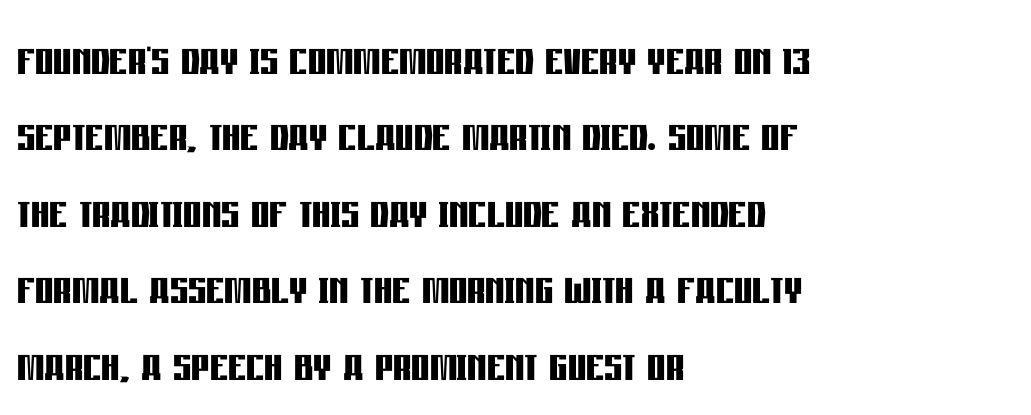
Q: Is the text bold? A: Yes.
Q: Is the text italic (slanted)? A: No, it is upright.
Q: Is the typeface a serif or a sans-serif typeface? A: Sans-serif.
Q: Is the text underlined? A: No.
Q: How is the paragraph aligned? A: Left-aligned.
Q: Is the spacing between letters normal or unusually wide? A: Normal.
Q: Is the spacing between lines tight, normal or loose? A: Normal.
Q: Width (condensed, normal, or wide)? A: Condensed.
Q: Stroke contrast? A: Low.
Q: x-height? A: Large.
Q: Monospaced? A: No.
